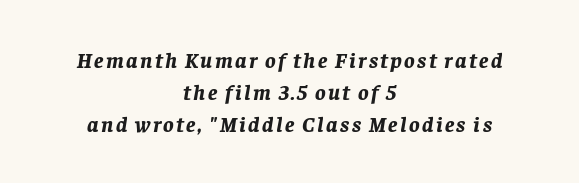
One glance says typical: line gaps are just what's usual. Anything drawn beneath the words? Only blank space. The whitespace from short lines is split evenly between both sides. Strokes here are thick enough to call this a true bold. Observe the lean: these are italic letterforms.
